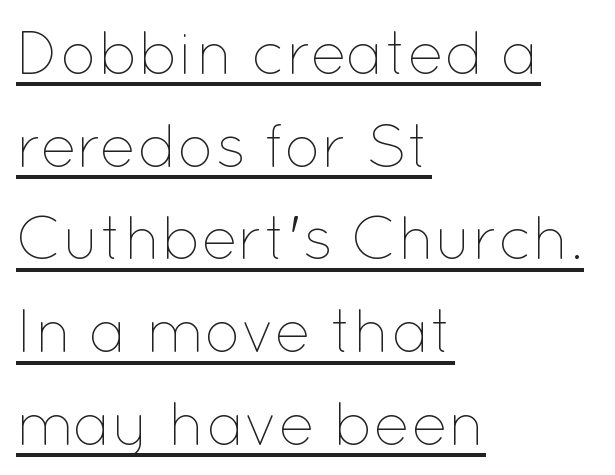
Q: Is the text bold? A: No.
Q: Is the text italic (slanted)? A: No, it is upright.
Q: Is the text underlined? A: Yes.
Q: How is the paragraph aligned? A: Left-aligned.
Q: Is the spacing between letters normal or unusually wide? A: Normal.
Q: Is the spacing between lines tight, normal or loose? A: Normal.
Q: Width (condensed, normal, or wide)? A: Normal.
Q: Stroke contrast? A: Low.
Q: x-height? A: Medium.
Q: Monospaced? A: No.
